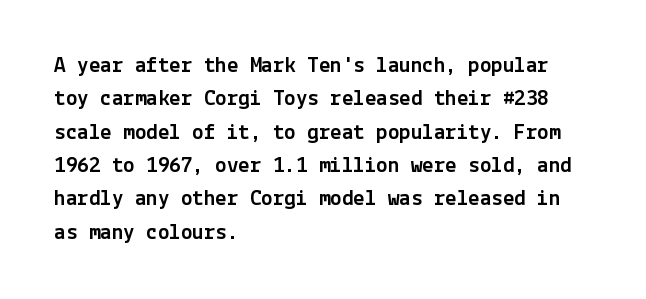
The rendering uses a moderate line-height, typical for paragraphs. These lines were composed using upright roman letters. The gaps between neighbouring characters are ordinary and unremarkable. Has an underline been added? It has not. Line starts are locked; line ends wander.
